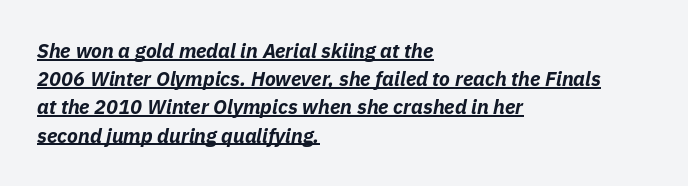
The image shows 20 px bold type, italic (leaning right); set left-aligned, normal line spacing (1.41x), normal letter spacing, underlined.
